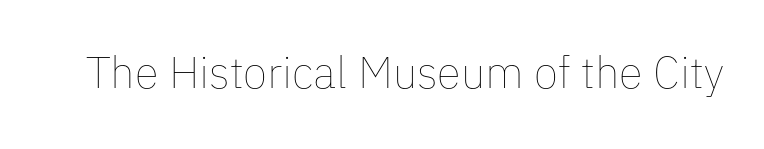
Q: Is the text bold? A: No.
Q: Is the text italic (slanted)? A: No, it is upright.
Q: Is the text underlined? A: No.
Q: Is the spacing between letters normal or unusually wide? A: Normal.
Q: Width (condensed, normal, or wide)? A: Normal.
Q: Stroke contrast? A: Low.
Q: x-height? A: Medium.
Q: Monospaced? A: No.
